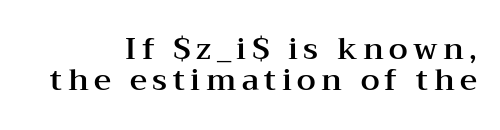
{"serif": "yes", "italic": "no", "width": "wide", "stroke_contrast": "medium", "x_height": "medium", "monospaced": "no", "underline": "no", "align": "right", "line_spacing": "tight", "line_spacing_ratio": 1.02, "glyph_px": 30}
